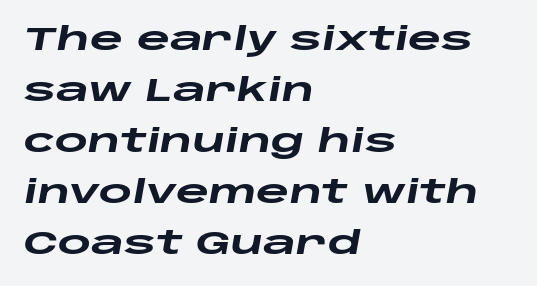
{"italic": "yes", "lean": "right", "slant_degrees": 10, "bold": "yes", "weight": "heavy", "width": "wide", "stroke_contrast": "low", "x_height": "large", "monospaced": "no", "underline": "no", "align": "left", "line_spacing": "normal", "line_spacing_ratio": 1.59, "letter_spacing": "normal", "letter_spacing_em": 0.0, "glyph_px": 32}
